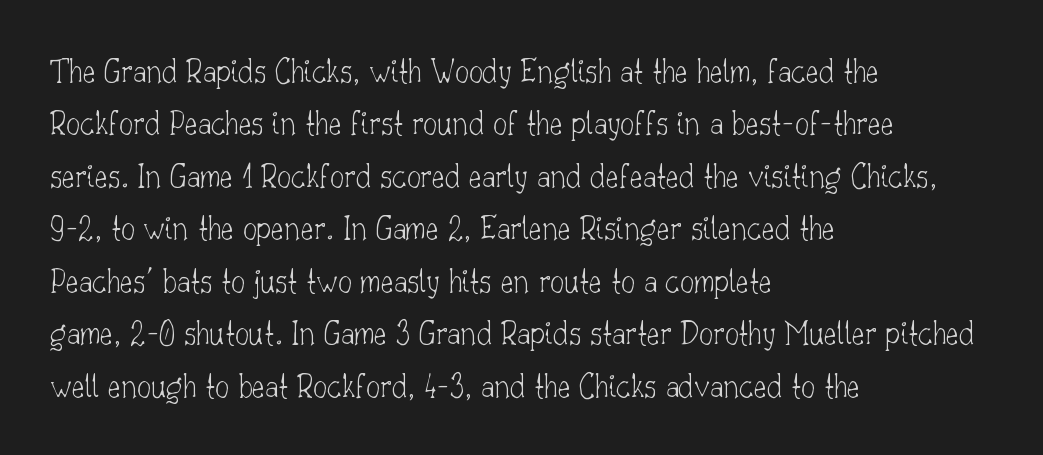
Q: Is the text bold? A: No.
Q: Is the text italic (slanted)? A: No, it is upright.
Q: Is the typeface a serif or a sans-serif typeface? A: Serif.
Q: Is the text underlined? A: No.
Q: How is the paragraph aligned? A: Left-aligned.
Q: Is the spacing between letters normal or unusually wide? A: Normal.
Q: Is the spacing between lines tight, normal or loose? A: Normal.
Q: Width (condensed, normal, or wide)? A: Normal.
Q: Stroke contrast? A: Low.
Q: x-height? A: Small.
Q: Monospaced? A: No.
